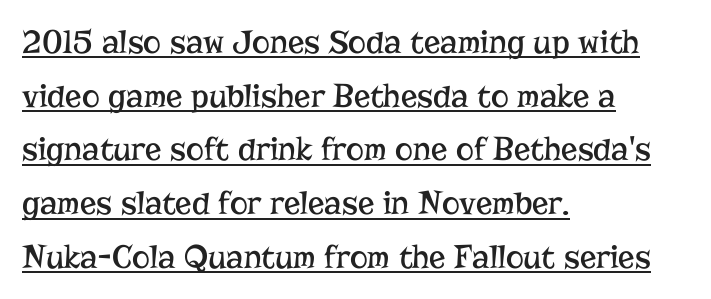
{"serif": "yes", "italic": "no", "bold": "no", "weight": "regular", "width": "normal", "stroke_contrast": "low", "x_height": "medium", "monospaced": "no", "underline": "yes", "align": "left", "line_spacing": "normal", "line_spacing_ratio": 1.58, "letter_spacing": "normal", "letter_spacing_em": 0.0, "glyph_px": 34}
